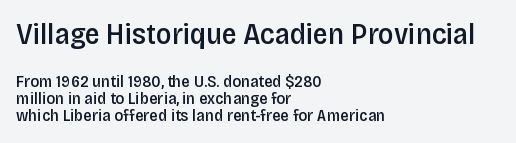
{"serif": "no", "italic": "no", "bold": "semi", "weight": "semibold", "width": "condensed", "stroke_contrast": "low", "x_height": "large", "monospaced": "no", "underline": "no", "align": "left", "line_spacing": "tight", "line_spacing_ratio": 1.02, "letter_spacing": "normal", "letter_spacing_em": 0.0, "larger_block": "first", "size_ratio": 1.76, "glyph_px": 30}
